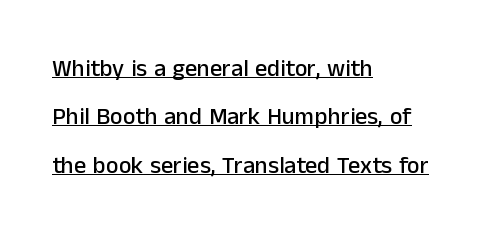
The image shows 24 px text type, upright; set left-aligned, loose line spacing (2.02x), normal letter spacing, underlined.
